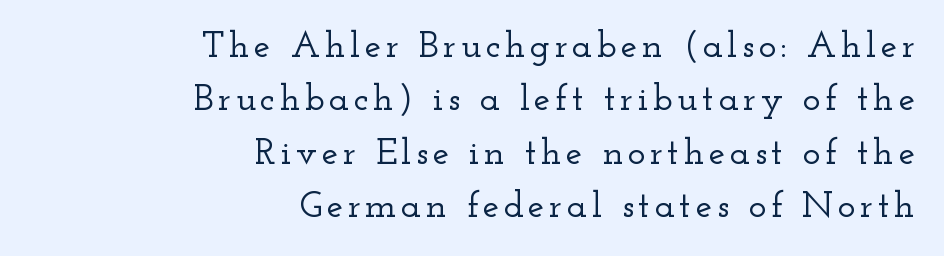
The image shows 37 px wide serif type, upright; set right-aligned, normal line spacing (1.44x), not underlined; low stroke contrast and a small x-height.
